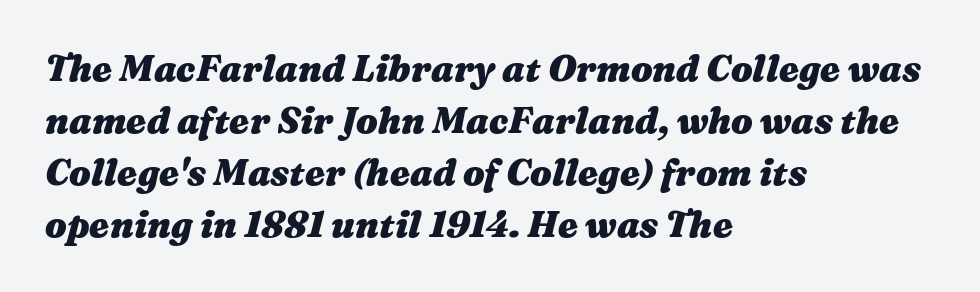
The image shows 36 px heavy, wide type, italic (leaning right); set left-aligned, normal line spacing (1.44x), normal letter spacing, not underlined; medium stroke contrast and a medium x-height.
